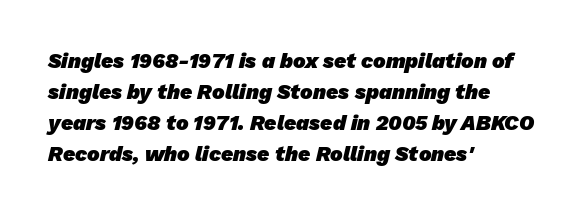
The image shows 21 px bold type; set left-aligned, normal line spacing (1.47x), normal letter spacing, not underlined.
